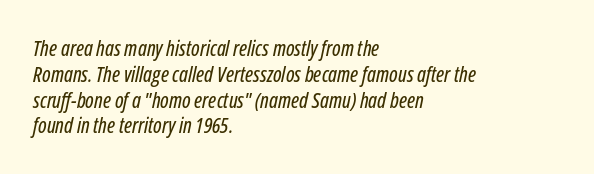
{"italic": "yes", "lean": "right", "slant_degrees": 12, "underline": "no", "align": "left", "line_spacing_ratio": 1.23, "letter_spacing": "normal", "letter_spacing_em": 0.0, "glyph_px": 21}
